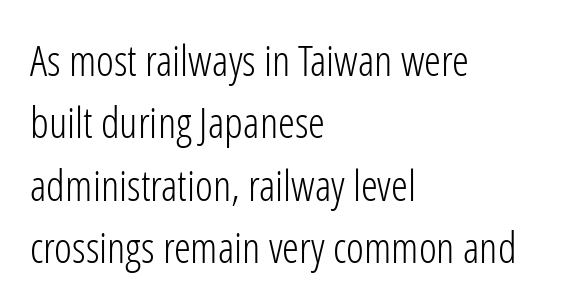
{"serif": "no", "italic": "no", "bold": "no", "weight": "light", "width": "condensed", "stroke_contrast": "low", "x_height": "medium", "monospaced": "no", "underline": "no", "align": "left", "line_spacing": "normal", "line_spacing_ratio": 1.45, "letter_spacing": "normal", "letter_spacing_em": 0.0, "glyph_px": 43}
